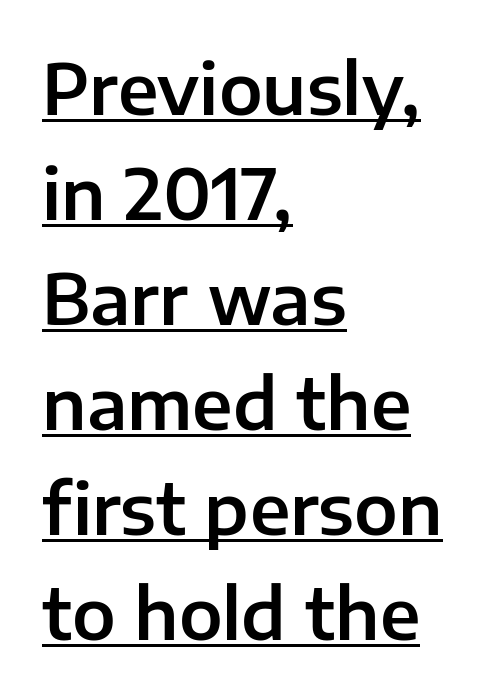
The image shows 70 px sans-serif type, upright; set left-aligned, normal line spacing (1.5x), normal letter spacing, underlined; low stroke contrast and a medium x-height.
